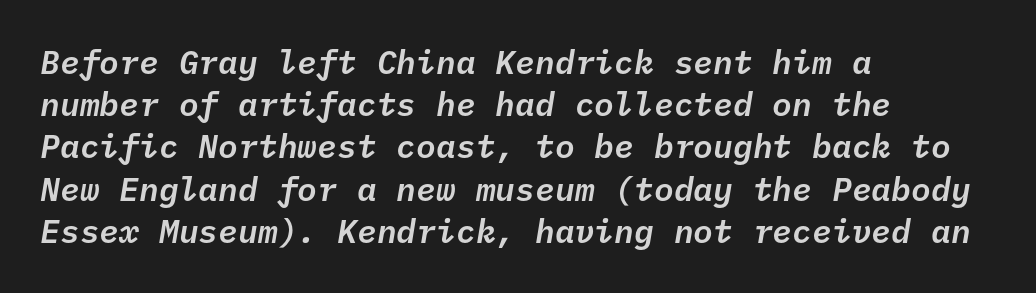
{"italic": "yes", "lean": "right", "slant_degrees": 10, "width": "normal", "stroke_contrast": "low", "x_height": "medium", "monospaced": "yes", "underline": "no", "align": "left", "line_spacing": "normal", "line_spacing_ratio": 1.28, "letter_spacing": "normal", "letter_spacing_em": 0.0, "glyph_px": 33}
